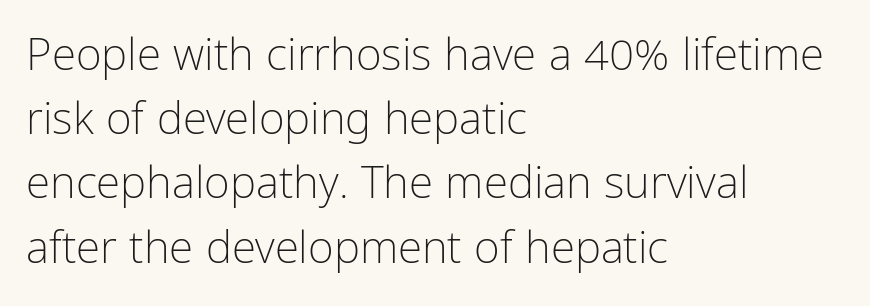
The image shows 44 px light, condensed sans-serif type, upright; set left-aligned, normal line spacing (1.46x), normal letter spacing, not underlined; low stroke contrast and a medium x-height.
